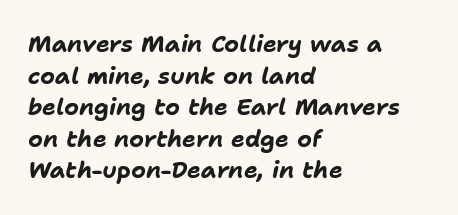
The image shows 23 px bold type, italic (leaning right); set left-aligned, normal line spacing (1.37x), normal letter spacing, not underlined.
